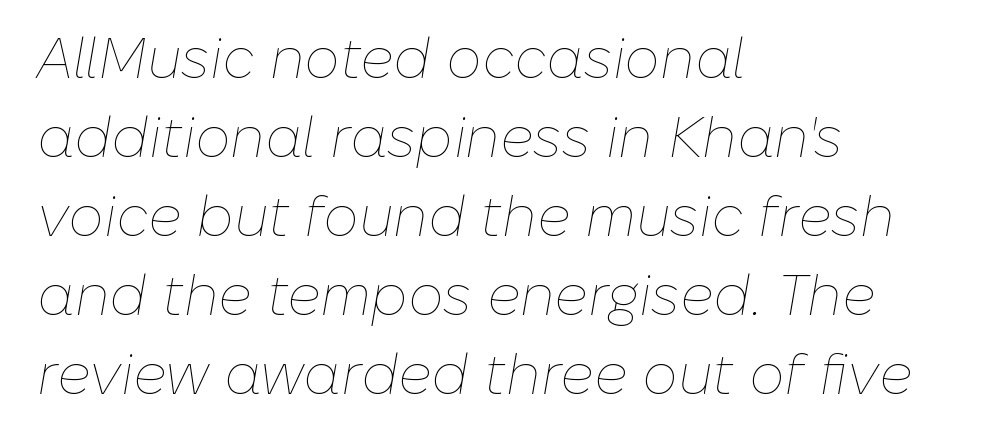
The image shows 56 px thin type, italic (leaning right); set left-aligned, normal line spacing (1.41x), normal letter spacing, not underlined; low stroke contrast and a medium x-height.
